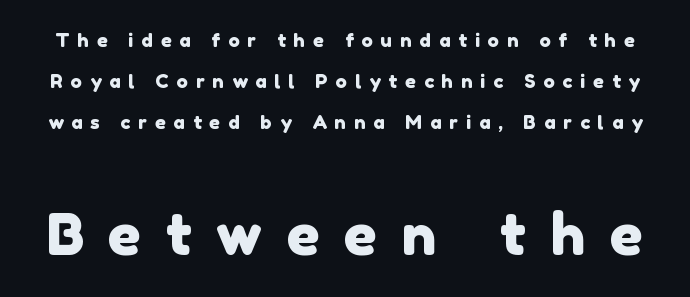
{"serif": "no", "width": "normal", "stroke_contrast": "low", "x_height": "medium", "monospaced": "no", "underline": "no", "line_spacing": "loose", "line_spacing_ratio": 2.16, "letter_spacing": "wide", "letter_spacing_em": 0.42, "larger_block": "second", "size_ratio": 3.05, "glyph_px": 58}
